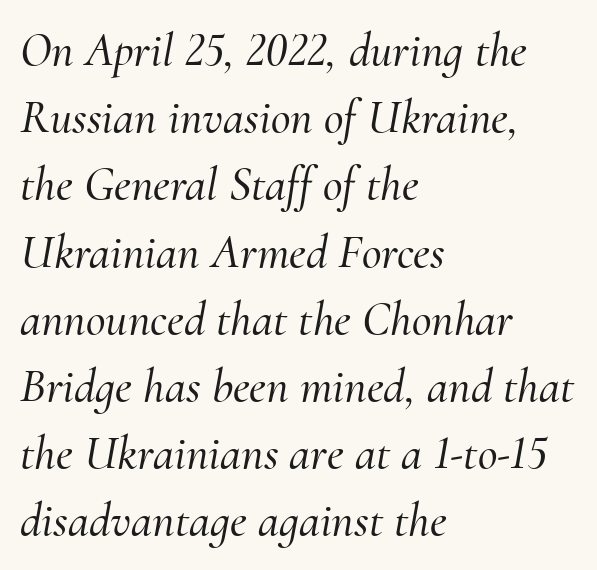
Q: Is the text italic (slanted)? A: Yes, it leans right by about 10 degrees.
Q: Is the typeface a serif or a sans-serif typeface? A: Serif.
Q: Is the text underlined? A: No.
Q: How is the paragraph aligned? A: Left-aligned.
Q: Is the spacing between letters normal or unusually wide? A: Normal.
Q: Is the spacing between lines tight, normal or loose? A: Normal.
Q: Width (condensed, normal, or wide)? A: Normal.
Q: Stroke contrast? A: Medium.
Q: x-height? A: Small.
Q: Monospaced? A: No.
